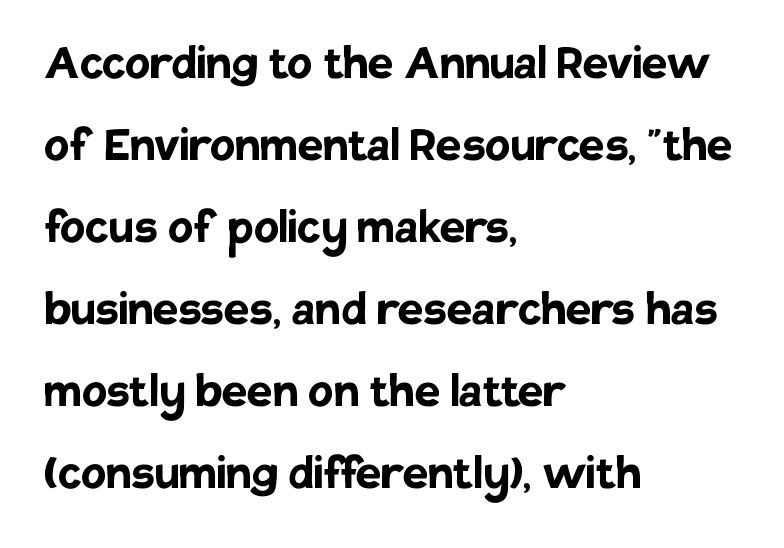
Regarding leading, the lines here are spaced in the standard way. You could call the tracking neutral — neither tight nor loose. The glyphs are unaccompanied by any horizontal stroke below them. Character widths vary here, with narrow letters taking less room than wide ones.
